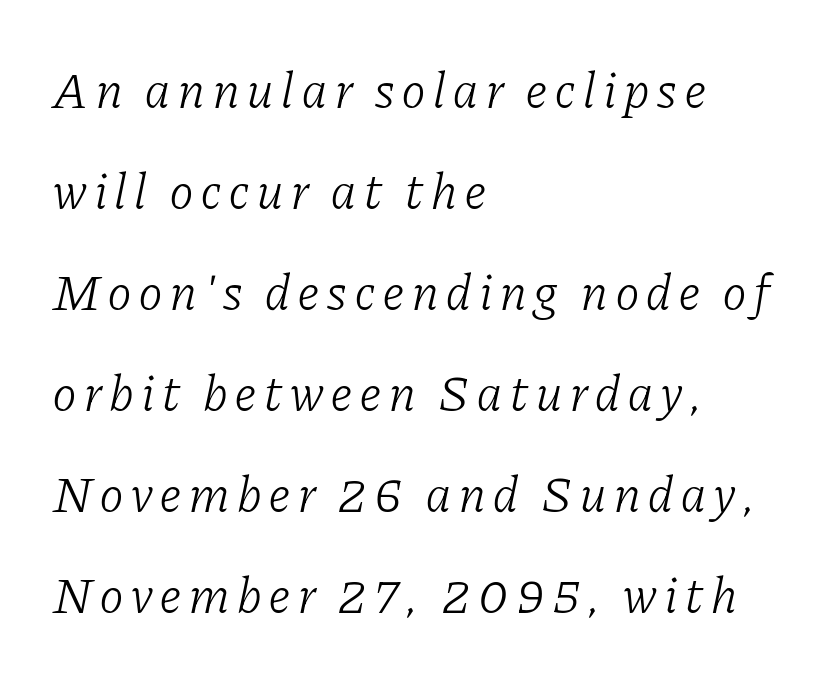
Does the copy run flush right? No — it runs flush left. Compared with ordinary roman type, these characters are visibly tilted. Each letter keeps its own natural width here, so spacing adapts to shape. The area under the type is left untouched.
